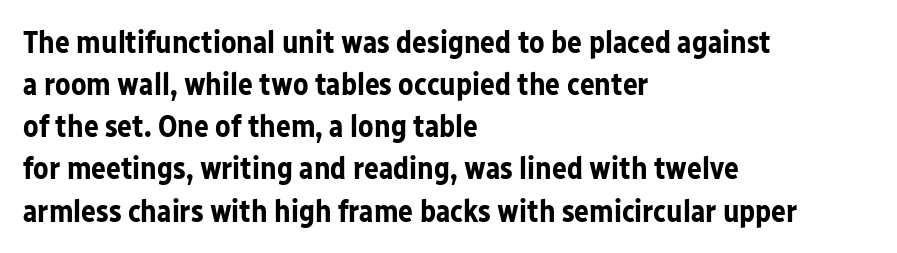
{"serif": "no", "italic": "no", "bold": "yes", "weight": "bold", "width": "normal", "stroke_contrast": "low", "x_height": "medium", "monospaced": "no", "underline": "no", "align": "left", "line_spacing": "normal", "line_spacing_ratio": 1.36, "letter_spacing": "normal", "letter_spacing_em": 0.0, "glyph_px": 31}
